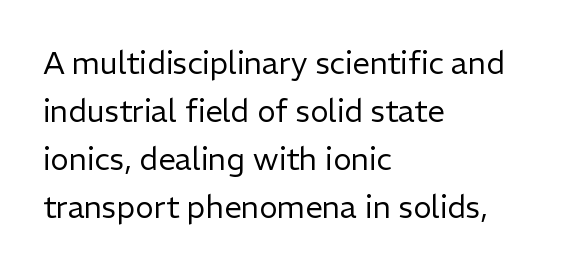
Q: Is the text bold? A: No.
Q: Is the text italic (slanted)? A: No, it is upright.
Q: Is the typeface a serif or a sans-serif typeface? A: Sans-serif.
Q: Is the text underlined? A: No.
Q: How is the paragraph aligned? A: Left-aligned.
Q: Is the spacing between letters normal or unusually wide? A: Normal.
Q: Is the spacing between lines tight, normal or loose? A: Normal.
Q: Width (condensed, normal, or wide)? A: Normal.
Q: Stroke contrast? A: Low.
Q: x-height? A: Medium.
Q: Monospaced? A: No.
